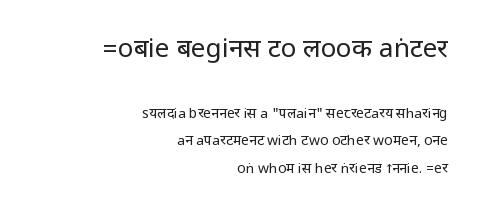
{"italic": "no", "bold": "no", "underline": "no", "align": "right", "line_spacing": "loose", "line_spacing_ratio": 1.96, "letter_spacing": "normal", "letter_spacing_em": 0.0, "larger_block": "first", "size_ratio": 1.86, "glyph_px": 26}
